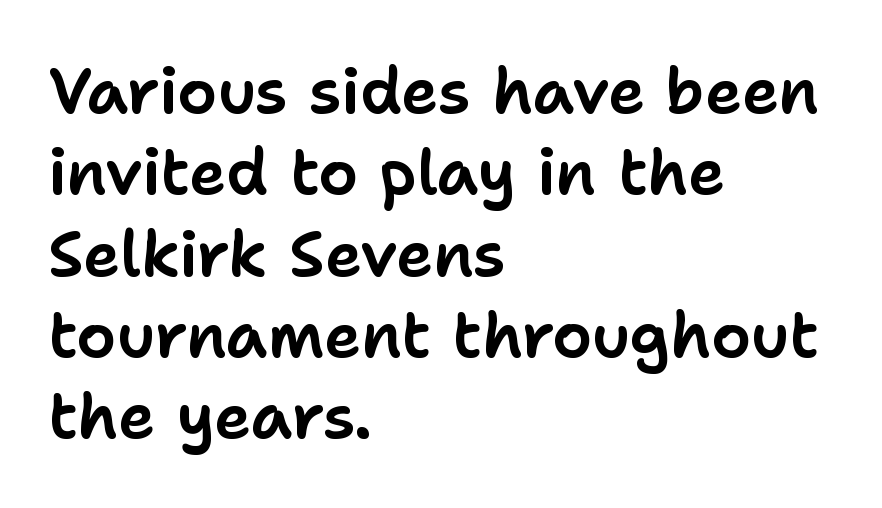
Q: Is the text italic (slanted)? A: No, it is upright.
Q: Is the typeface a serif or a sans-serif typeface? A: Sans-serif.
Q: Is the text underlined? A: No.
Q: How is the paragraph aligned? A: Left-aligned.
Q: Is the spacing between letters normal or unusually wide? A: Normal.
Q: Is the spacing between lines tight, normal or loose? A: Normal.
Q: Width (condensed, normal, or wide)? A: Normal.
Q: Stroke contrast? A: Low.
Q: x-height? A: Medium.
Q: Monospaced? A: No.
